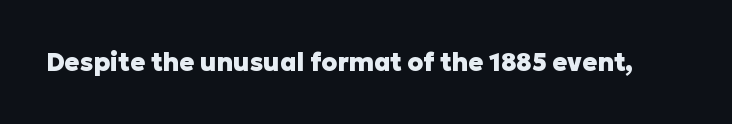
The image shows 25 px bold type, upright; set normal letter spacing, not underlined.
